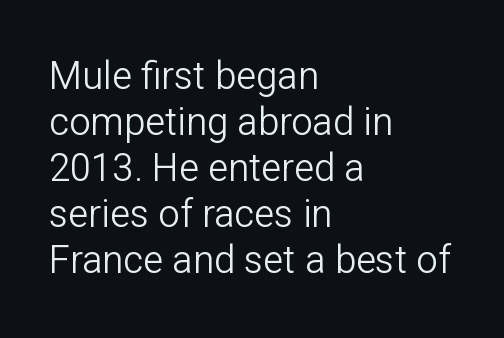
{"serif": "no", "italic": "no", "bold": "no", "weight": "light", "width": "normal", "stroke_contrast": "low", "x_height": "medium", "monospaced": "no", "underline": "no", "align": "left", "line_spacing_ratio": 1.21, "letter_spacing": "normal", "letter_spacing_em": 0.0, "glyph_px": 38}
